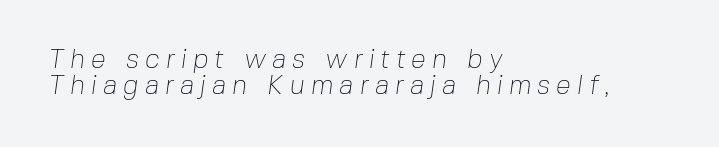
{"bold": "no", "underline": "no", "align": "left", "line_spacing": "tight", "line_spacing_ratio": 0.96, "letter_spacing": "wide", "letter_spacing_em": 0.22, "glyph_px": 27}
